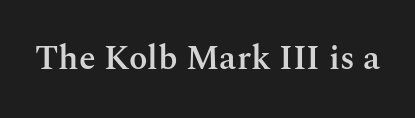
Q: Is the text bold? A: Semi-bold.
Q: Is the text italic (slanted)? A: No, it is upright.
Q: Is the typeface a serif or a sans-serif typeface? A: Serif.
Q: Is the text underlined? A: No.
Q: Is the spacing between letters normal or unusually wide? A: Normal.
Q: Width (condensed, normal, or wide)? A: Normal.
Q: Stroke contrast? A: Medium.
Q: x-height? A: Medium.
Q: Monospaced? A: No.
